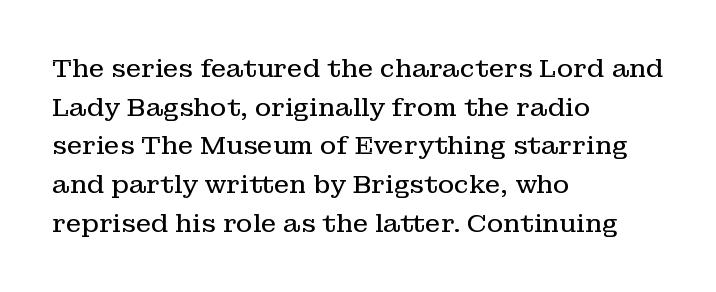
The image shows 25 px text type, upright; set left-aligned, normal line spacing (1.55x), normal letter spacing, not underlined.
